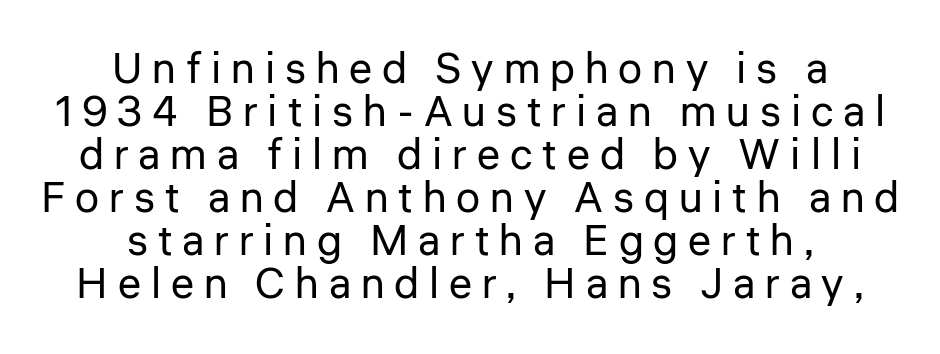
Q: Is the text bold? A: No.
Q: Is the text italic (slanted)? A: No, it is upright.
Q: Is the typeface a serif or a sans-serif typeface? A: Sans-serif.
Q: Is the text underlined? A: No.
Q: How is the paragraph aligned? A: Centered.
Q: Is the spacing between letters normal or unusually wide? A: Unusually wide.
Q: Is the spacing between lines tight, normal or loose? A: Tight.
Q: Width (condensed, normal, or wide)? A: Normal.
Q: Stroke contrast? A: Low.
Q: x-height? A: Medium.
Q: Monospaced? A: No.
